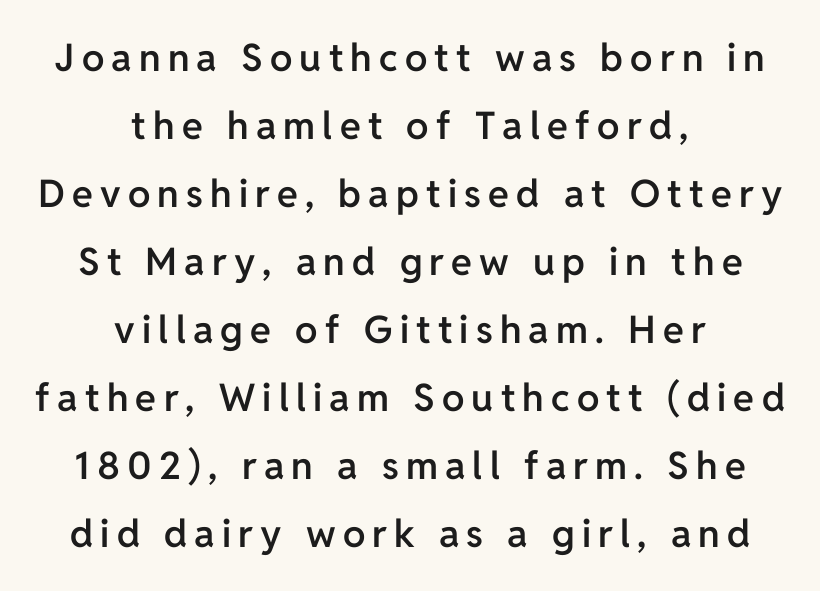
Characters remain perfectly vertical along every line. In terms of letterform style, serifs are entirely absent. Is the type bold? Partly — it's a semibold, heavier than regular but not fully bold. Both edges are ragged and mirror each other, which tells us the setting is centered.
